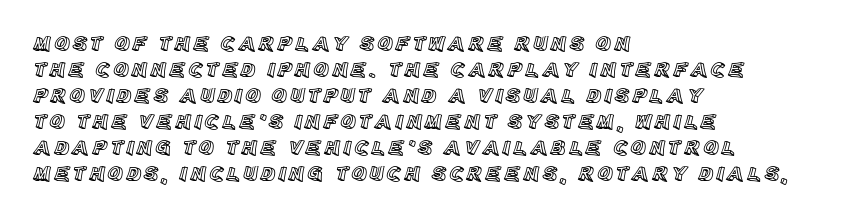
Q: Is the text italic (slanted)? A: Yes.
Q: Is the text underlined? A: No.
Q: How is the paragraph aligned? A: Left-aligned.
